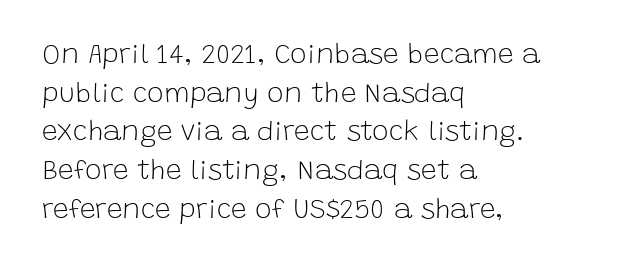
{"serif": "no", "italic": "no", "bold": "no", "weight": "light", "width": "normal", "stroke_contrast": "low", "x_height": "large", "monospaced": "no", "underline": "no", "align": "left", "line_spacing": "normal", "line_spacing_ratio": 1.38, "letter_spacing": "normal", "letter_spacing_em": 0.0, "glyph_px": 28}
